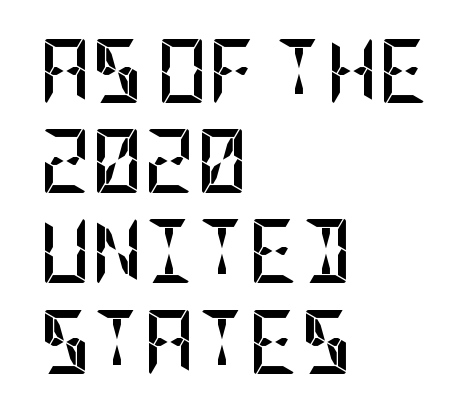
{"serif": "no", "italic": "no", "bold": "yes", "weight": "semibold", "width": "condensed", "stroke_contrast": "low", "x_height": "large", "underline": "no", "align": "left", "line_spacing": "normal", "line_spacing_ratio": 1.41, "letter_spacing": "normal", "letter_spacing_em": 0.0, "glyph_px": 64}
